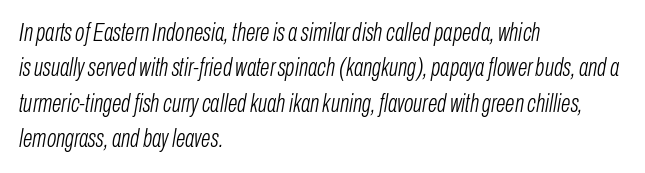
Lines of text with bare space underneath. There is no visible air inserted between adjacent glyphs. Is this a heavy cut? Hardly; it is regular or lighter. Successive baselines arrive at the customary interval. These lines stack with their left ends in a neat column. The text carries the slant typical of an italic or oblique font.
